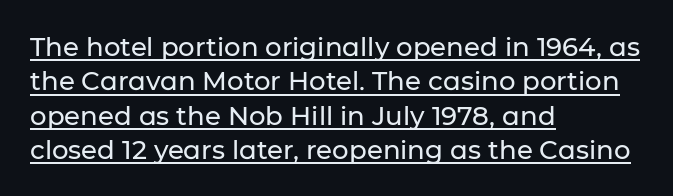
The image shows 26 px text type, upright; set left-aligned, normal line spacing (1.32x), normal letter spacing, underlined.
